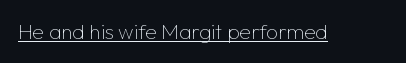
{"italic": "no", "bold": "no", "underline": "yes", "letter_spacing": "normal", "letter_spacing_em": 0.0, "glyph_px": 21}
